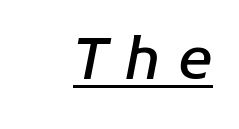
The glyphs have the mass of a demibold cut, below bold. Designer's note — italics engaged. In designer terms, the underline attribute is active on this setting. Layout note: lines flush right. The passage shown is typed in a proportional face where columns would drift. Is the letter spacing exaggerated? Yes — the characters are pushed far apart.
